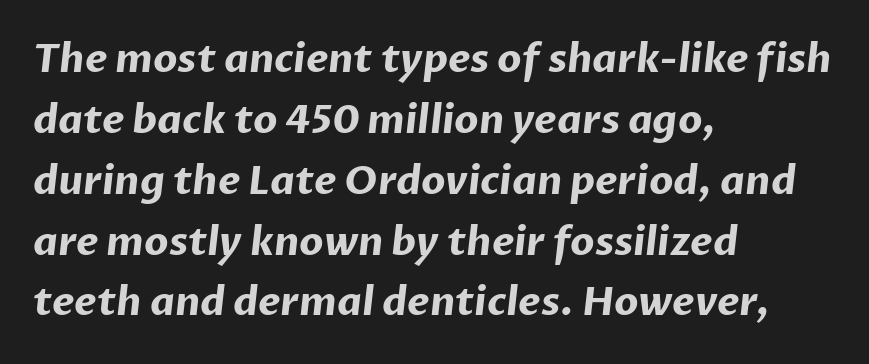
Q: Is the text bold? A: Yes.
Q: Is the typeface a serif or a sans-serif typeface? A: Sans-serif.
Q: Is the text underlined? A: No.
Q: How is the paragraph aligned? A: Left-aligned.
Q: Is the spacing between letters normal or unusually wide? A: Normal.
Q: Is the spacing between lines tight, normal or loose? A: Normal.
Q: Width (condensed, normal, or wide)? A: Normal.
Q: Stroke contrast? A: Low.
Q: x-height? A: Medium.
Q: Monospaced? A: No.
